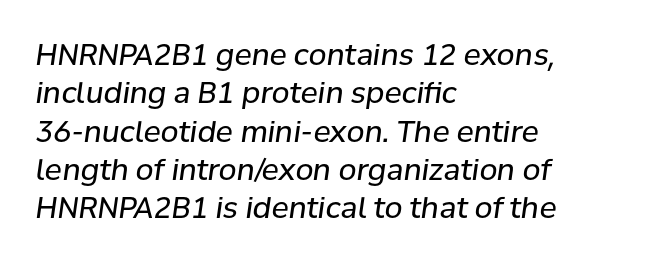
{"italic": "yes", "lean": "right", "slant_degrees": 8, "bold": "no", "weight": "regular", "width": "normal", "stroke_contrast": "low", "x_height": "medium", "monospaced": "no", "underline": "no", "align": "left", "line_spacing": "normal", "line_spacing_ratio": 1.32, "letter_spacing": "normal", "letter_spacing_em": 0.0, "glyph_px": 29}
